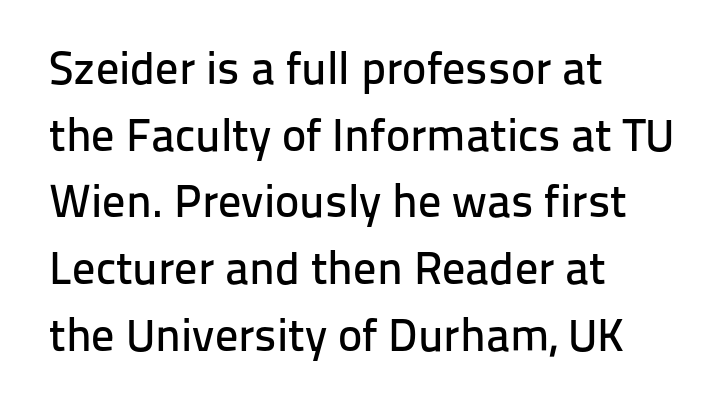
{"serif": "no", "italic": "no", "width": "normal", "stroke_contrast": "low", "x_height": "medium", "monospaced": "no", "underline": "no", "align": "left", "line_spacing": "normal", "line_spacing_ratio": 1.45, "letter_spacing": "normal", "letter_spacing_em": 0.0, "glyph_px": 46}
